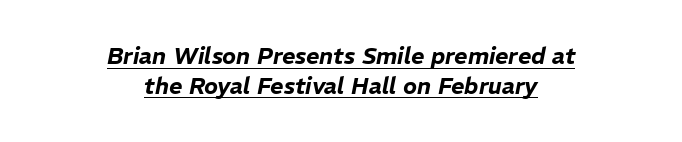
The image shows 23 px text type, italic (leaning right); set centered, normal line spacing (1.3x), normal letter spacing, underlined.
